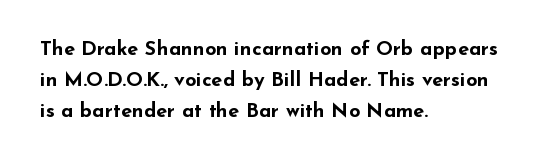
The image shows 20 px bold type, upright; set left-aligned, normal line spacing (1.54x), normal letter spacing, not underlined.
